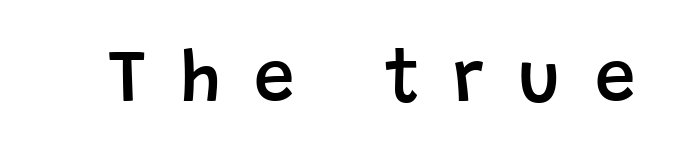
{"serif": "no", "italic": "no", "bold": "semi", "weight": "semibold", "width": "normal", "stroke_contrast": "low", "x_height": "large", "monospaced": "no", "underline": "no", "letter_spacing": "wide", "letter_spacing_em": 0.46, "glyph_px": 73}
